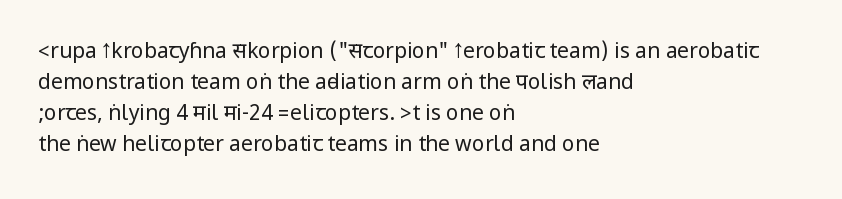
The image shows 21 px text type, upright; set left-aligned, normal line spacing (1.48x), normal letter spacing, not underlined.
